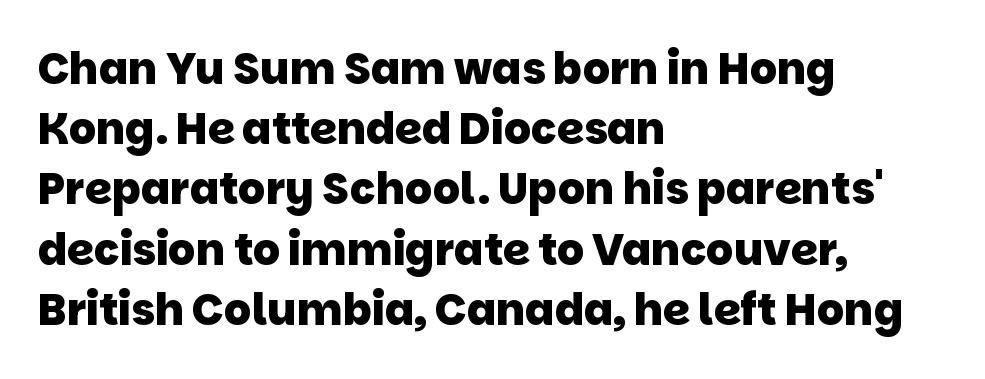
Q: Is the text bold? A: Yes.
Q: Is the typeface a serif or a sans-serif typeface? A: Sans-serif.
Q: Is the text underlined? A: No.
Q: How is the paragraph aligned? A: Left-aligned.
Q: Is the spacing between letters normal or unusually wide? A: Normal.
Q: Is the spacing between lines tight, normal or loose? A: Normal.
Q: Width (condensed, normal, or wide)? A: Normal.
Q: Stroke contrast? A: Low.
Q: x-height? A: Large.
Q: Monospaced? A: No.
